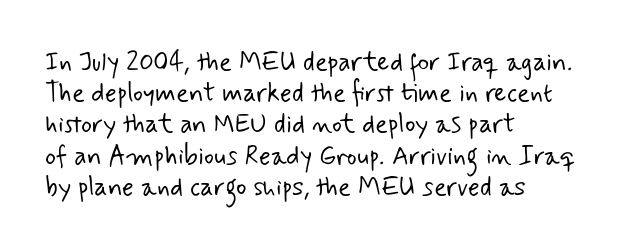
The image shows 26 px text type; set left-aligned, line spacing 1.2x, normal letter spacing, not underlined.
